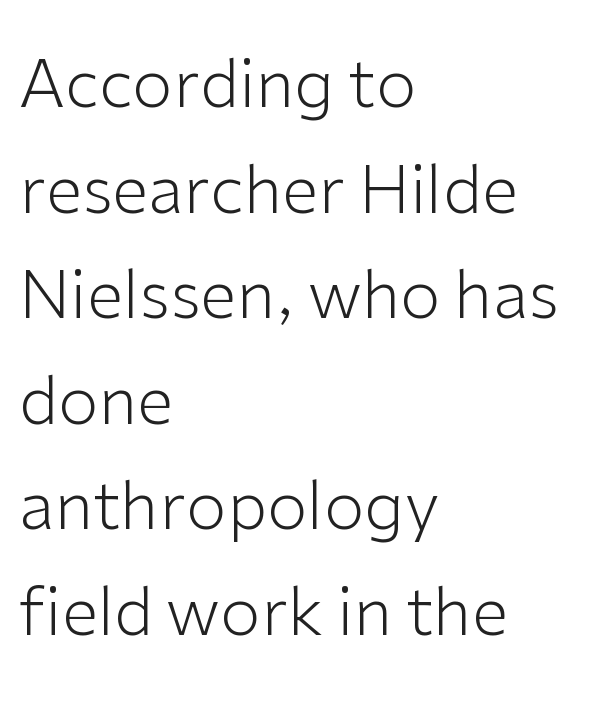
{"serif": "no", "italic": "no", "bold": "no", "weight": "light", "width": "normal", "stroke_contrast": "low", "x_height": "medium", "monospaced": "no", "underline": "no", "align": "left", "line_spacing": "normal", "line_spacing_ratio": 1.6, "letter_spacing": "normal", "letter_spacing_em": 0.0, "glyph_px": 66}
